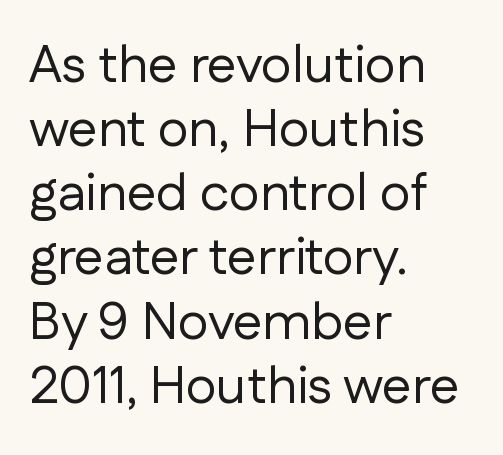
{"serif": "no", "italic": "no", "bold": "no", "weight": "regular", "width": "normal", "stroke_contrast": "low", "x_height": "medium", "monospaced": "no", "underline": "no", "align": "left", "line_spacing_ratio": 1.21, "letter_spacing": "normal", "letter_spacing_em": 0.0, "glyph_px": 53}
